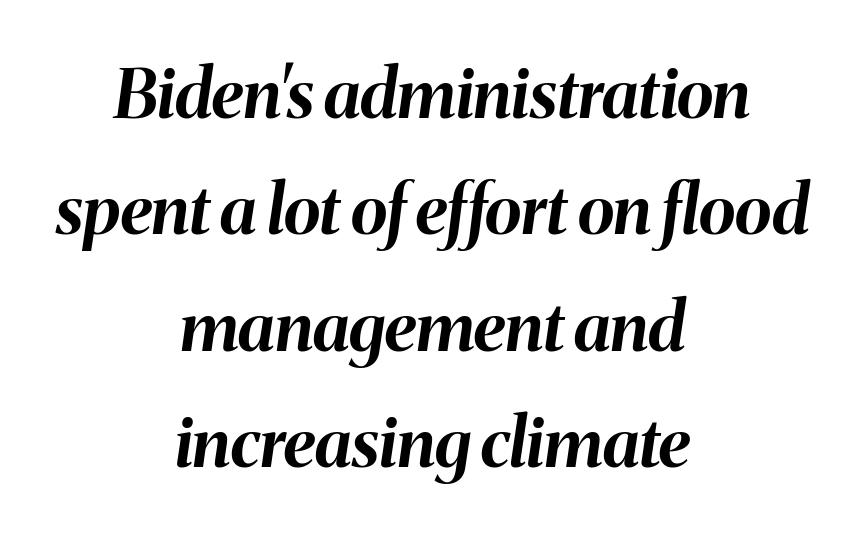
{"italic": "yes", "lean": "right", "slant_degrees": 8, "bold": "yes", "weight": "bold", "width": "normal", "stroke_contrast": "medium", "x_height": "medium", "monospaced": "no", "underline": "no", "align": "center", "line_spacing_ratio": 1.71, "letter_spacing": "normal", "letter_spacing_em": 0.0, "glyph_px": 68}
